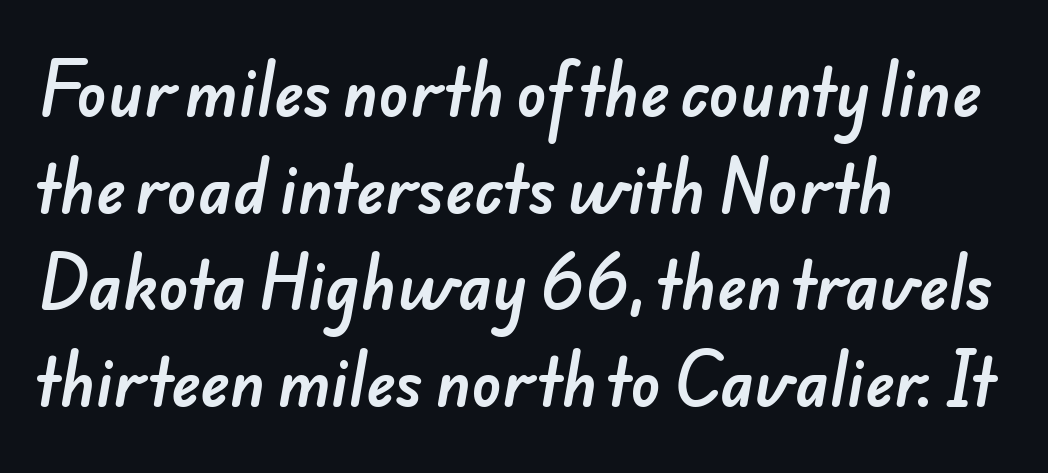
The line-height multiplier appears to be the usual default. Tracking value appears to be zero — textbook default spacing. A bare baseline throughout the passage. Left-aligned paragraph, ragged on the right.
